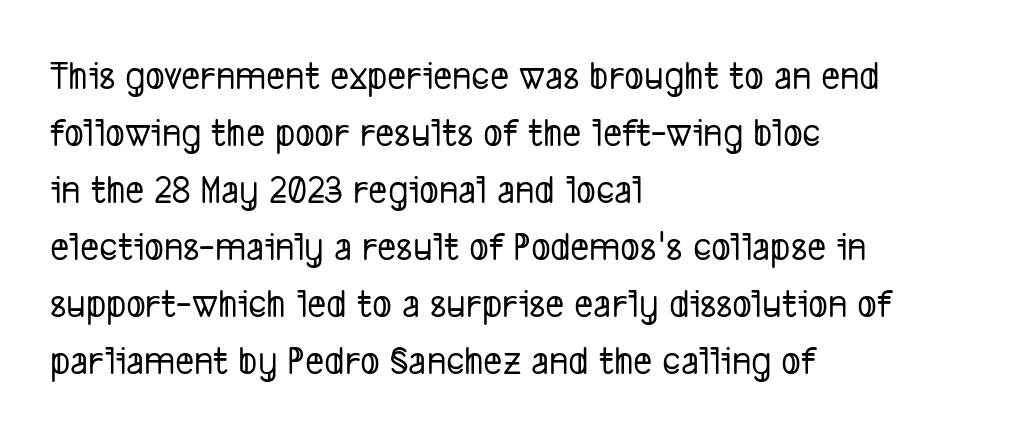
{"serif": "no", "width": "condensed", "stroke_contrast": "low", "x_height": "medium", "monospaced": "no", "underline": "no", "align": "left", "line_spacing": "normal", "line_spacing_ratio": 1.39, "letter_spacing": "normal", "letter_spacing_em": 0.0, "glyph_px": 41}
